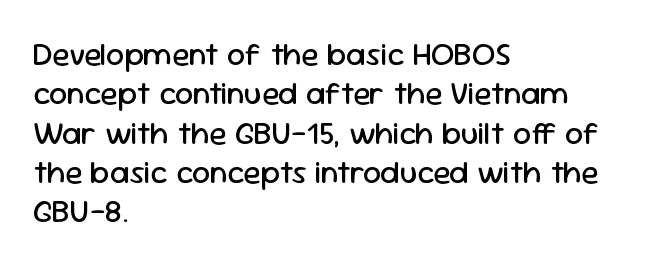
Q: Is the text bold? A: No.
Q: Is the text italic (slanted)? A: No, it is upright.
Q: Is the typeface a serif or a sans-serif typeface? A: Sans-serif.
Q: Is the text underlined? A: No.
Q: How is the paragraph aligned? A: Left-aligned.
Q: Is the spacing between letters normal or unusually wide? A: Normal.
Q: Width (condensed, normal, or wide)? A: Normal.
Q: Stroke contrast? A: Low.
Q: x-height? A: Medium.
Q: Monospaced? A: No.
